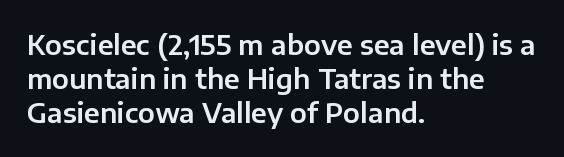
This sample uses plain, unmodified letter spacing. The setting favours the left margin, as ordinary paragraphs usually do. Does the lettering tilt? It doesn't — this is upright. Is there much room between lines? A standard amount, neither cramped nor airy.
